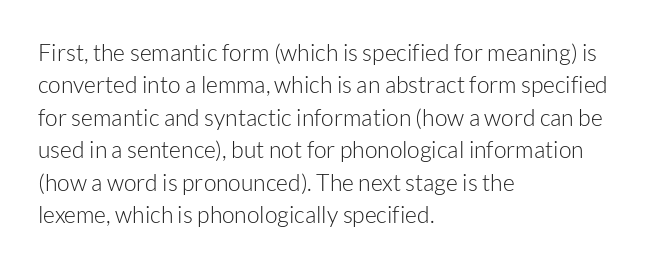
The tracking reads as untouched default to a designer's eye. Layout note: lines flush left. Students, observe: this is what conventionally led text looks like. Underline: absent.
